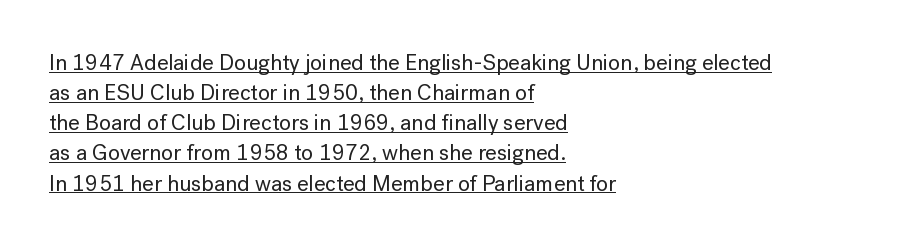
The image shows 22 px text type, upright; set left-aligned, normal line spacing (1.37x), normal letter spacing, underlined.
